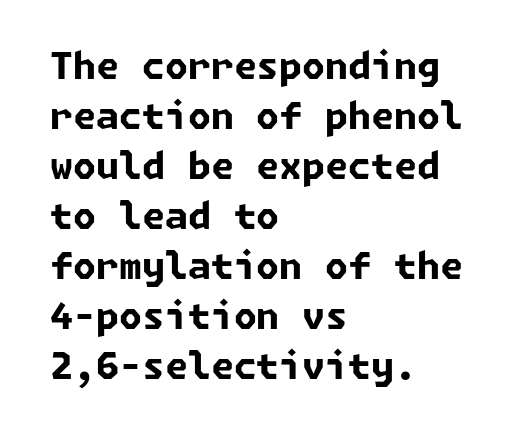
The type is set solid horizontally, with unmodified tracking. Students, observe: this is what conventionally led text looks like. Decoration check: the copy has no underline. Regarding serifs, this sample does without them.
